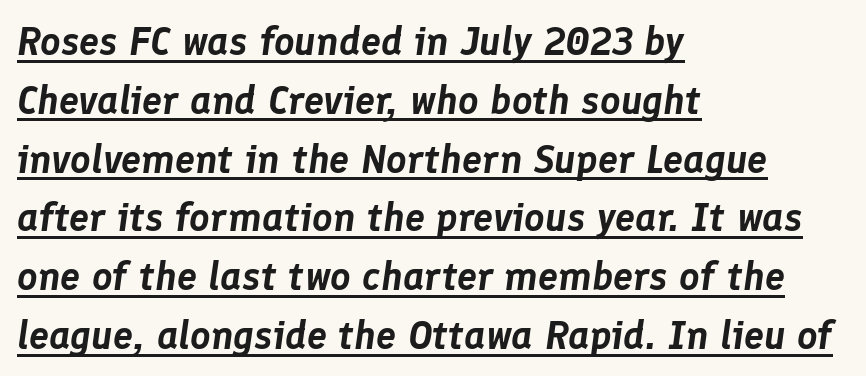
The image shows 40 px text type, italic (leaning right); set left-aligned, normal line spacing (1.47x), normal letter spacing, underlined; low stroke contrast and a medium x-height.
